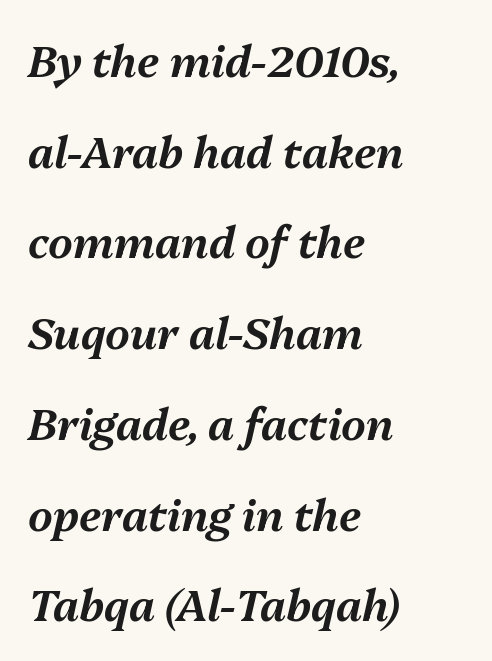
Varying glyph widths throughout — classic text-font behaviour. Leftover space on each line is placed entirely after the last word. The area under the type is left untouched. Nothing unusual about the tracking: characters are spaced as the font intends. Horizontal bands of white between lines are thick stripes. Observe the lean: these are italic letterforms.
